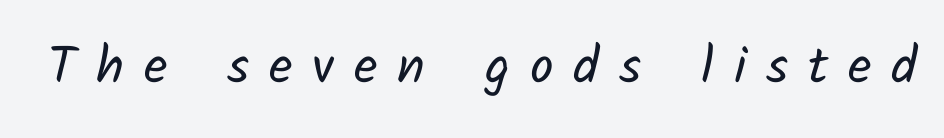
Unlike a traditional serif, this face leaves its strokes unadorned. Do the characters align in a grid? No, the font is proportional. Summary of weight: not heavy and not bold. The space directly below the letters is spotless.
